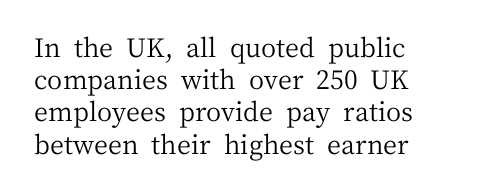
{"italic": "no", "bold": "no", "underline": "no", "align": "left", "line_spacing_ratio": 1.24, "letter_spacing": "normal", "letter_spacing_em": 0.0, "glyph_px": 26}
